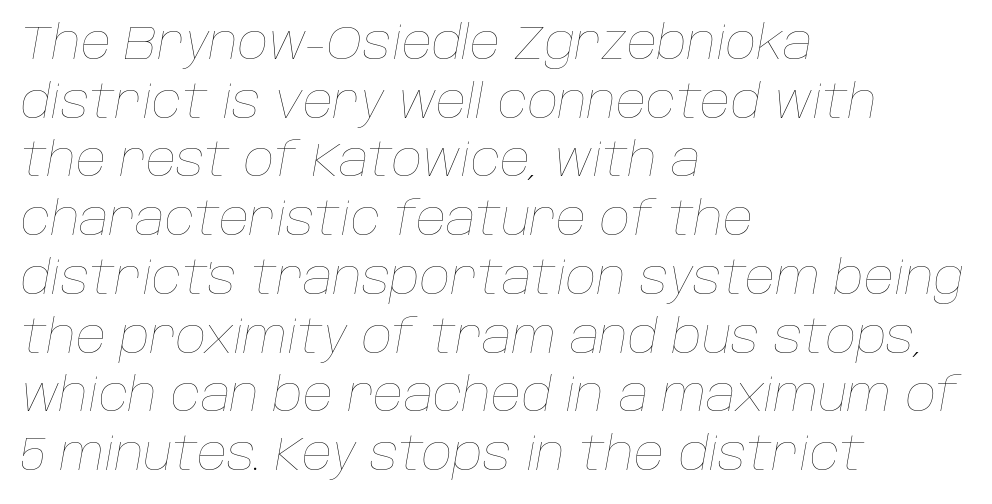
Q: Is the text bold? A: No.
Q: Is the text italic (slanted)? A: Yes, it leans right by about 10 degrees.
Q: Is the text underlined? A: No.
Q: How is the paragraph aligned? A: Left-aligned.
Q: Is the spacing between letters normal or unusually wide? A: Normal.
Q: Is the spacing between lines tight, normal or loose? A: Normal.
Q: Width (condensed, normal, or wide)? A: Normal.
Q: Stroke contrast? A: Low.
Q: x-height? A: Large.
Q: Monospaced? A: No.
